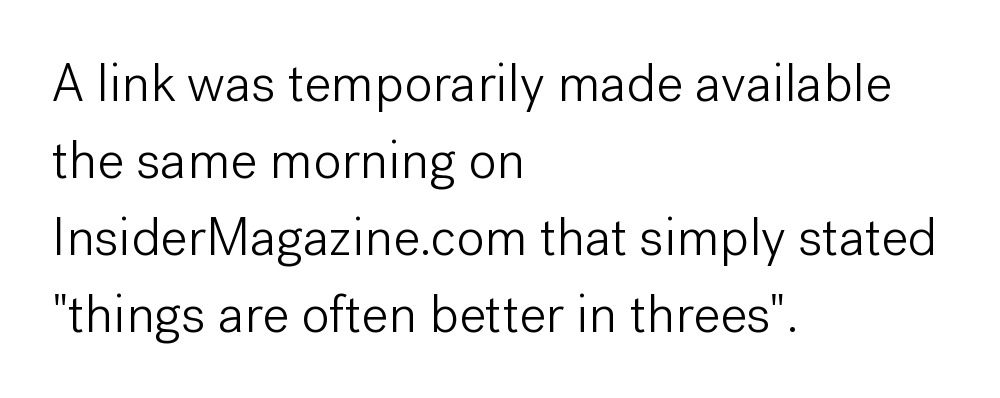
{"serif": "no", "italic": "no", "bold": "no", "weight": "light", "width": "normal", "stroke_contrast": "low", "x_height": "medium", "monospaced": "no", "underline": "no", "align": "left", "line_spacing": "normal", "line_spacing_ratio": 1.45, "letter_spacing": "normal", "letter_spacing_em": 0.0, "glyph_px": 53}
